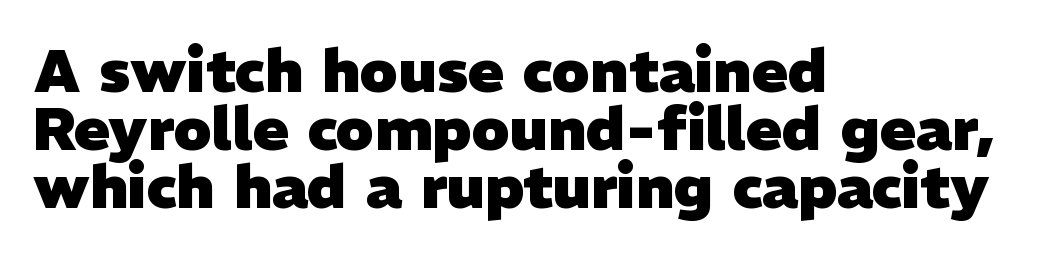
Q: Is the text bold? A: Yes.
Q: Is the typeface a serif or a sans-serif typeface? A: Sans-serif.
Q: Is the text underlined? A: No.
Q: How is the paragraph aligned? A: Left-aligned.
Q: Is the spacing between letters normal or unusually wide? A: Normal.
Q: Is the spacing between lines tight, normal or loose? A: Tight.
Q: Width (condensed, normal, or wide)? A: Normal.
Q: Stroke contrast? A: Low.
Q: x-height? A: Medium.
Q: Monospaced? A: No.
